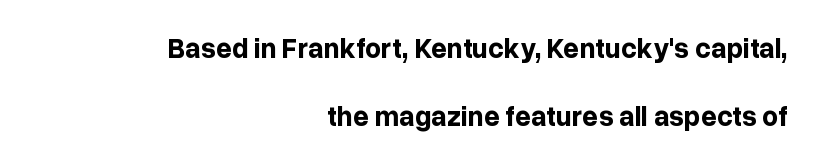
The image shows 28 px bold sans-serif type, upright; set right-aligned, loose line spacing (2.42x), normal letter spacing, not underlined; low stroke contrast and a medium x-height.
